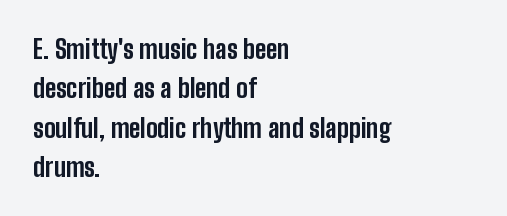
Typeset ragged right — the left edge is the straight one. The passage shown is not underscored anywhere. The lettering stays uniformly vertical, giving the passage a roman look. Short note: letters normally spaced.
